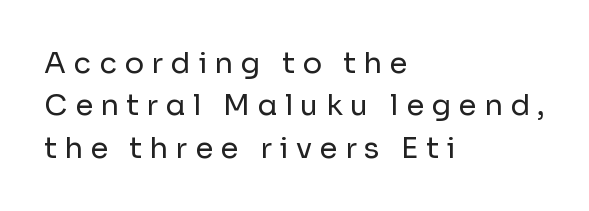
Q: Is the text bold? A: No.
Q: Is the text italic (slanted)? A: No, it is upright.
Q: Is the typeface a serif or a sans-serif typeface? A: Sans-serif.
Q: Is the text underlined? A: No.
Q: How is the paragraph aligned? A: Left-aligned.
Q: Is the spacing between letters normal or unusually wide? A: Unusually wide.
Q: Is the spacing between lines tight, normal or loose? A: Normal.
Q: Width (condensed, normal, or wide)? A: Normal.
Q: Stroke contrast? A: Low.
Q: x-height? A: Medium.
Q: Monospaced? A: No.
